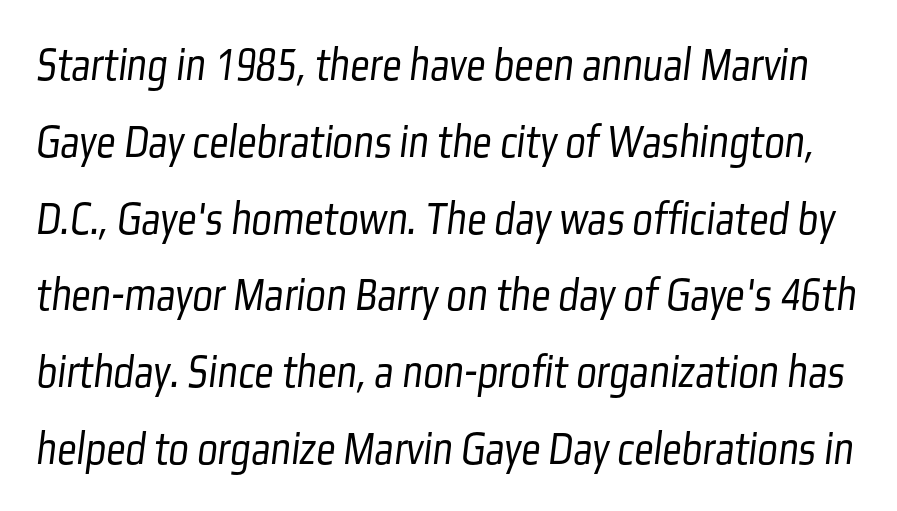
The rendering uses a moderate line-height, typical for paragraphs. Do the characters align in a grid? No, the font is proportional. How are the letters spaced? Ordinarily, with no added tracking. The font is comparable to plain body text, perhaps lighter. Font category for this specimen: sans-serif. Quick note: underline off.
